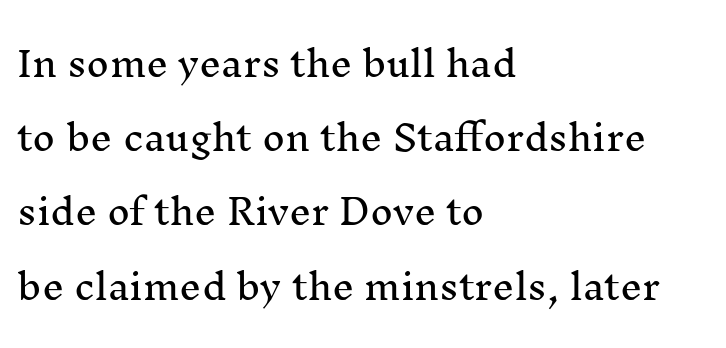
{"serif": "yes", "italic": "no", "width": "normal", "stroke_contrast": "medium", "x_height": "medium", "monospaced": "no", "underline": "no", "align": "left", "line_spacing": "loose", "line_spacing_ratio": 2.12, "letter_spacing": "normal", "letter_spacing_em": 0.0, "glyph_px": 35}
